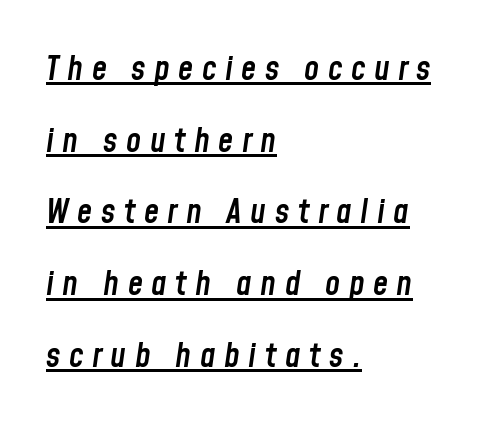
The ragged edge is on the right, which tells us the setting is flush left. Honestly, the letter spacing is so wide it's the main thing you notice. The specimen reads as italic at a glance. Compared with an ordinary text face, these strokes are moderately heavier — a semibold. Honestly, the underline is the first thing you notice here.
